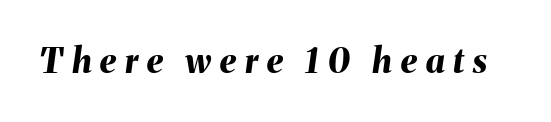
The image shows 34 px bold type, italic (leaning right); set unusually wide letter spacing (+0.26 em), not underlined; medium stroke contrast and a medium x-height.
